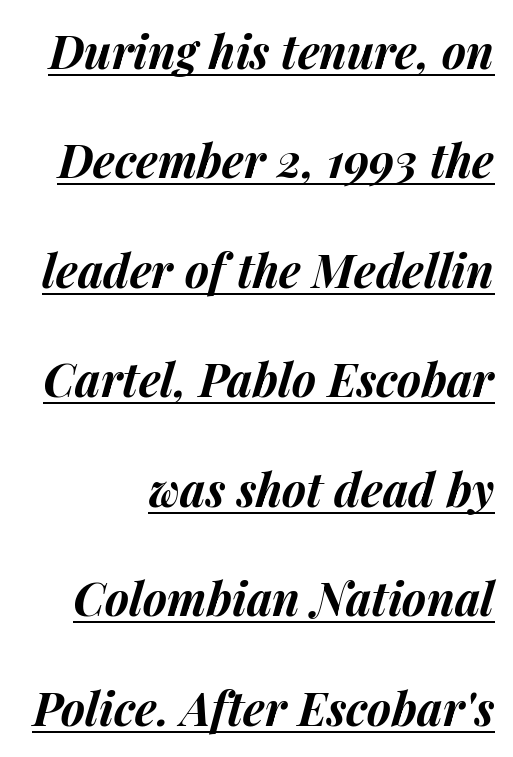
The image shows 46 px bold type, italic (leaning right); set loose line spacing (2.38x), normal letter spacing, underlined; medium stroke contrast and a medium x-height.
